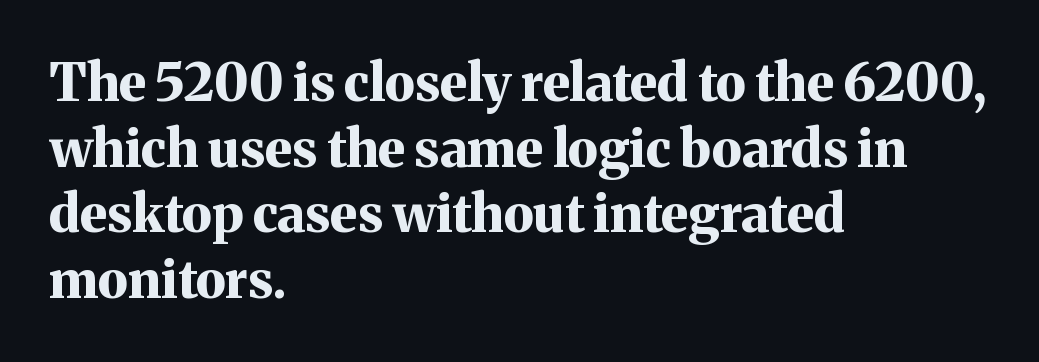
{"serif": "yes", "italic": "no", "bold": "yes", "weight": "bold", "width": "normal", "stroke_contrast": "medium", "x_height": "medium", "monospaced": "no", "underline": "no", "align": "left", "line_spacing": "normal", "line_spacing_ratio": 1.26, "letter_spacing": "normal", "letter_spacing_em": 0.0, "glyph_px": 52}
